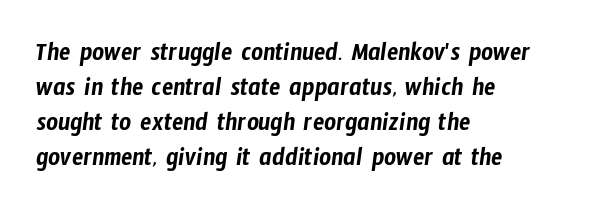
Q: Is the text underlined? A: No.
Q: How is the paragraph aligned? A: Left-aligned.
Q: Is the spacing between letters normal or unusually wide? A: Normal.
Q: Is the spacing between lines tight, normal or loose? A: Normal.
